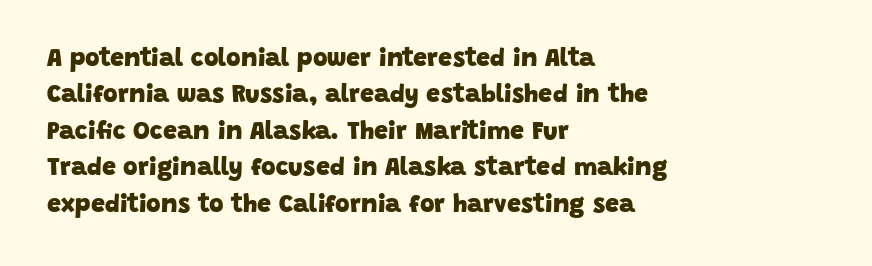
The image shows 25 px bold type; set left-aligned, normal line spacing (1.46x), normal letter spacing, not underlined.
